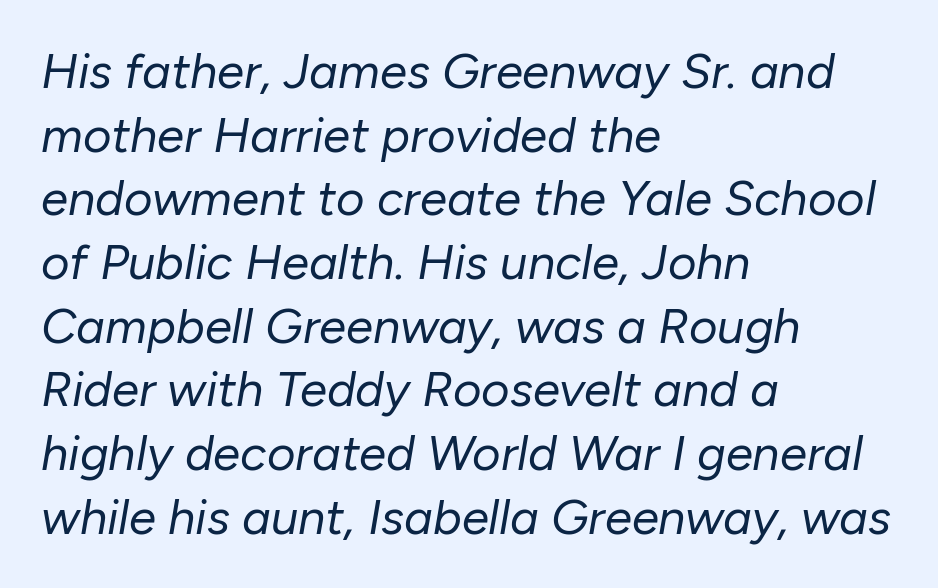
The face used here is rendered with its standard letterfit. Characters are canted at an angle relative to the baseline's perpendicular. In CSS terms this would be text-align: left. Spacing verdict: proportional, widths tailored to each character.
